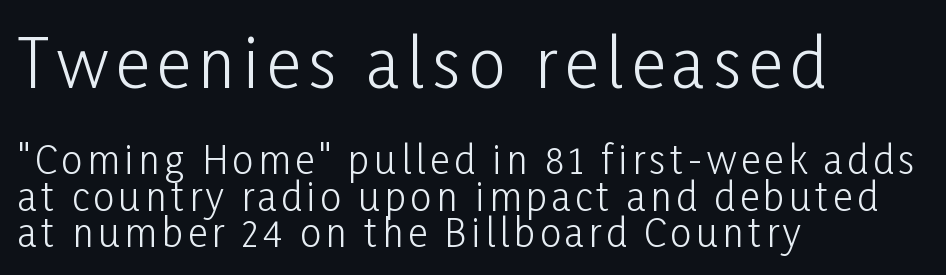
Every stem runs plumb, perpendicular to the baseline. Each line starts at the same left margin while the right side varies. The designer dialed line spacing down below the default. Check the space under the baseline: it is left empty. Typographically, this falls in the sans-serif category. A student would notice the top passage is typeset larger than what follows.
